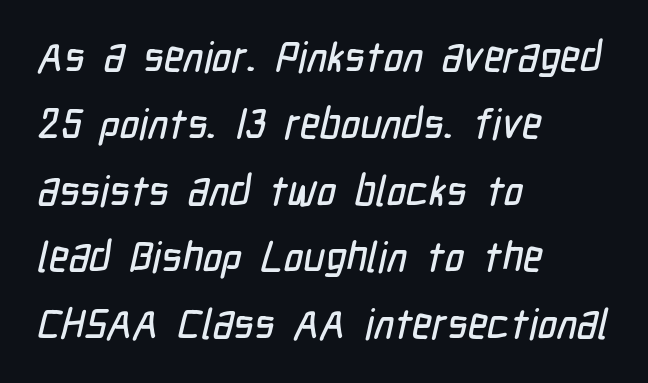
Q: Is the typeface a serif or a sans-serif typeface? A: Sans-serif.
Q: Is the text underlined? A: No.
Q: How is the paragraph aligned? A: Left-aligned.
Q: Is the spacing between letters normal or unusually wide? A: Normal.
Q: Is the spacing between lines tight, normal or loose? A: Normal.
Q: Width (condensed, normal, or wide)? A: Condensed.
Q: Stroke contrast? A: Low.
Q: x-height? A: Medium.
Q: Monospaced? A: No.
